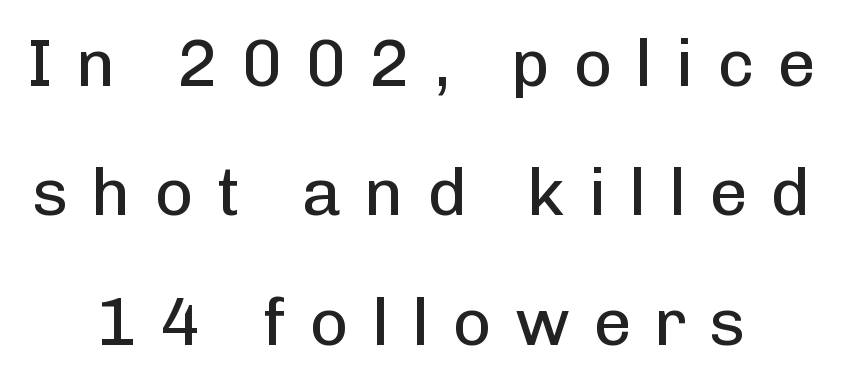
Here the designer chose a conventional face with non-uniform glyph widths. On a weight scale, this lands at 450 or below. The characters display no serif detailing; their extremities are plain. Honestly, the rows look like they've been pulled way apart.
